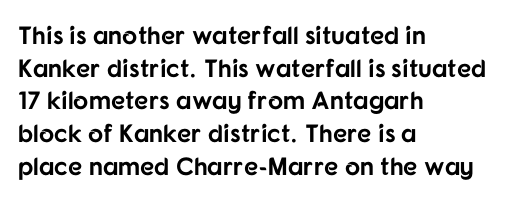
{"italic": "no", "bold": "yes", "underline": "no", "align": "left", "line_spacing": "normal", "line_spacing_ratio": 1.31, "letter_spacing": "normal", "letter_spacing_em": 0.0, "glyph_px": 25}
